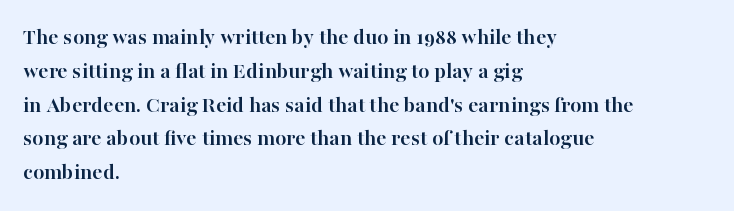
{"italic": "no", "bold": "yes", "underline": "no", "align": "left", "line_spacing": "normal", "line_spacing_ratio": 1.47, "letter_spacing": "normal", "letter_spacing_em": 0.0, "glyph_px": 23}
